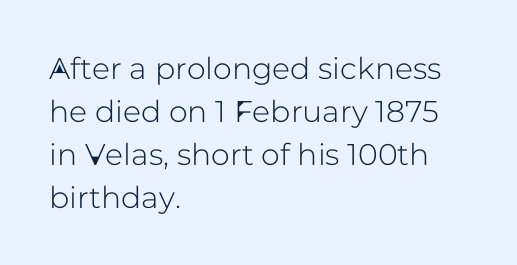
The image shows 30 px sans-serif type, upright; set left-aligned, normal line spacing (1.43x), normal letter spacing, not underlined; low stroke contrast and a medium x-height.
